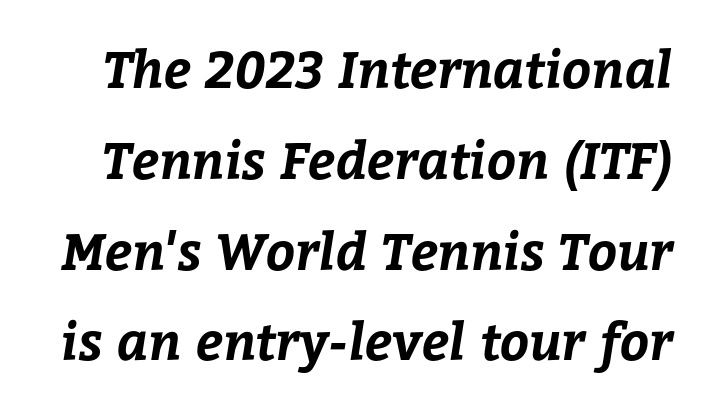
{"bold": "yes", "weight": "bold", "width": "normal", "stroke_contrast": "low", "x_height": "medium", "monospaced": "no", "underline": "no", "line_spacing_ratio": 1.78, "letter_spacing": "normal", "letter_spacing_em": 0.0, "glyph_px": 51}
